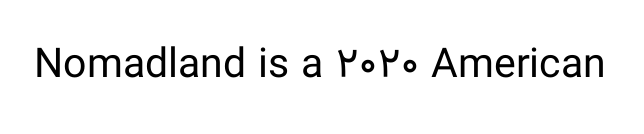
Q: Is the text bold? A: No.
Q: Is the text italic (slanted)? A: No, it is upright.
Q: Is the typeface a serif or a sans-serif typeface? A: Sans-serif.
Q: Is the text underlined? A: No.
Q: Is the spacing between letters normal or unusually wide? A: Normal.
Q: Width (condensed, normal, or wide)? A: Normal.
Q: Stroke contrast? A: Low.
Q: x-height? A: Medium.
Q: Monospaced? A: No.
